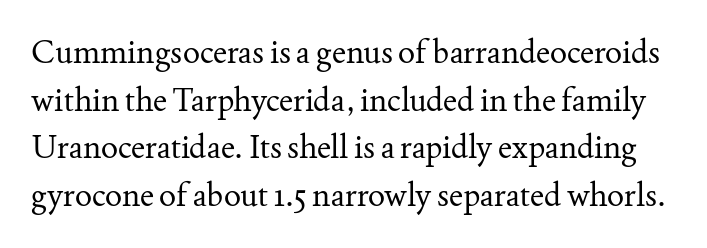
The image shows 32 px regular-weight serif type, upright; set normal line spacing (1.49x), normal letter spacing, not underlined; medium stroke contrast and a small x-height.
